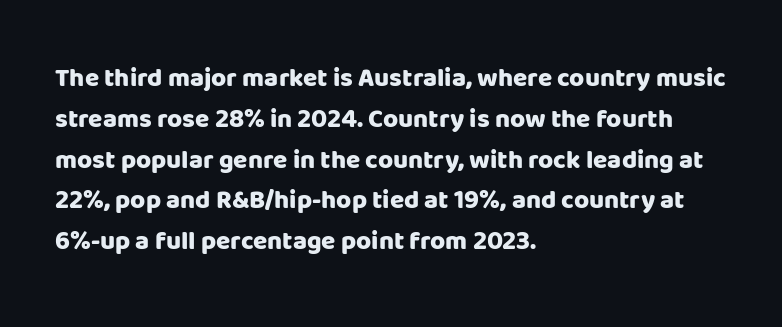
Q: Is the text bold? A: Yes.
Q: Is the text italic (slanted)? A: No, it is upright.
Q: Is the text underlined? A: No.
Q: How is the paragraph aligned? A: Left-aligned.
Q: Is the spacing between letters normal or unusually wide? A: Normal.
Q: Is the spacing between lines tight, normal or loose? A: Normal.
